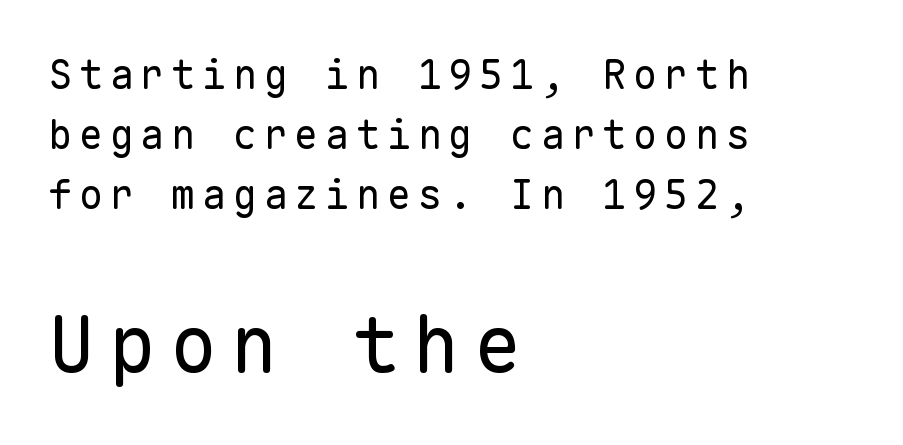
Q: Is the text bold? A: No.
Q: Is the text italic (slanted)? A: No, it is upright.
Q: Is the typeface a serif or a sans-serif typeface? A: Sans-serif.
Q: Is the text underlined? A: No.
Q: How is the paragraph aligned? A: Left-aligned.
Q: Is the spacing between lines tight, normal or loose? A: Normal.
Q: Which block of text is set in a larger size, the first (top) or the second (bottom)? A: The second (bottom) one.
Q: Width (condensed, normal, or wide)? A: Normal.
Q: Stroke contrast? A: Low.
Q: x-height? A: Medium.
Q: Monospaced? A: Yes.
